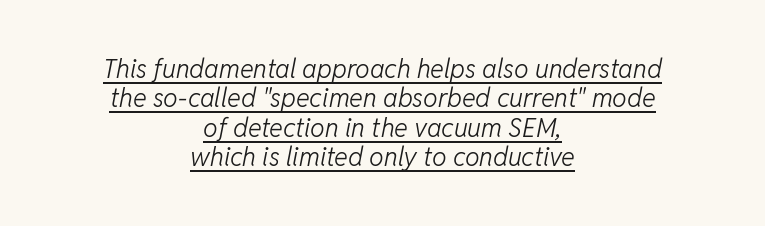
No chunkiness to these letters — they're not bold. The sample's only ornament is a line tracing under the words. Nobody touched the tracking dial on this one. Does the lettering tilt? It does — this is italic. If you folded the block vertically in half, each line would mirror itself in length. Regarding leading, the lines here are crowded together.
